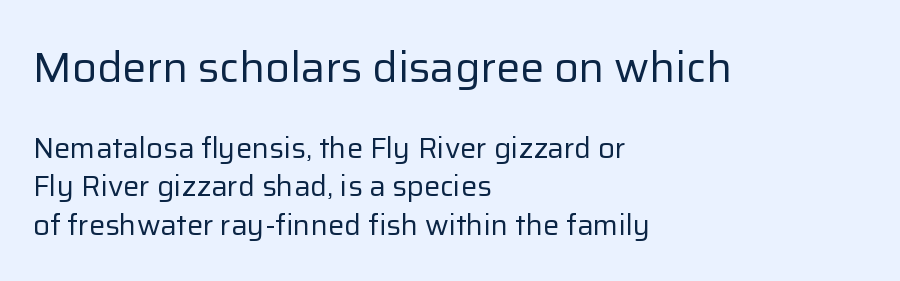
Q: Is the text bold? A: No.
Q: Is the text italic (slanted)? A: No, it is upright.
Q: Is the typeface a serif or a sans-serif typeface? A: Sans-serif.
Q: Is the text underlined? A: No.
Q: How is the paragraph aligned? A: Left-aligned.
Q: Is the spacing between letters normal or unusually wide? A: Normal.
Q: Is the spacing between lines tight, normal or loose? A: Normal.
Q: Which block of text is set in a larger size, the first (top) or the second (bottom)? A: The first (top) one.
Q: Width (condensed, normal, or wide)? A: Normal.
Q: Stroke contrast? A: Low.
Q: x-height? A: Medium.
Q: Monospaced? A: No.
